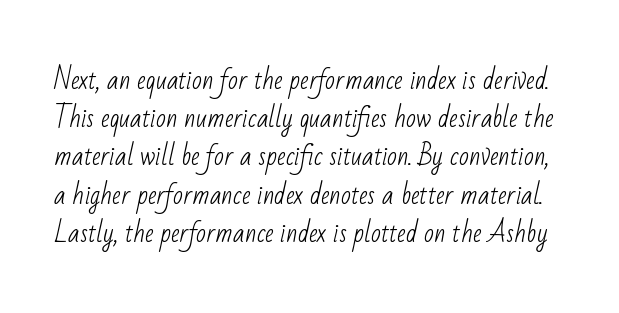
Between one letter and the next there's only the usual sliver of space. The gap between lines stays unmarked. If you measured baseline to baseline, you'd find a middling distance. Stem width sits at or under what a default text font uses.
